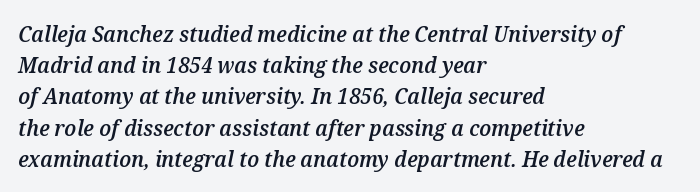
The image shows 22 px text type, italic (leaning right); set left-aligned, normal line spacing (1.42x), normal letter spacing, not underlined.
